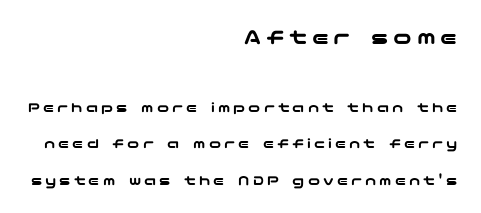
The image shows 23 px text type, upright; set right-aligned, loose line spacing (2.45x), unusually wide letter spacing (+0.21 em), not underlined; the first (top) block is 1.53x larger.
